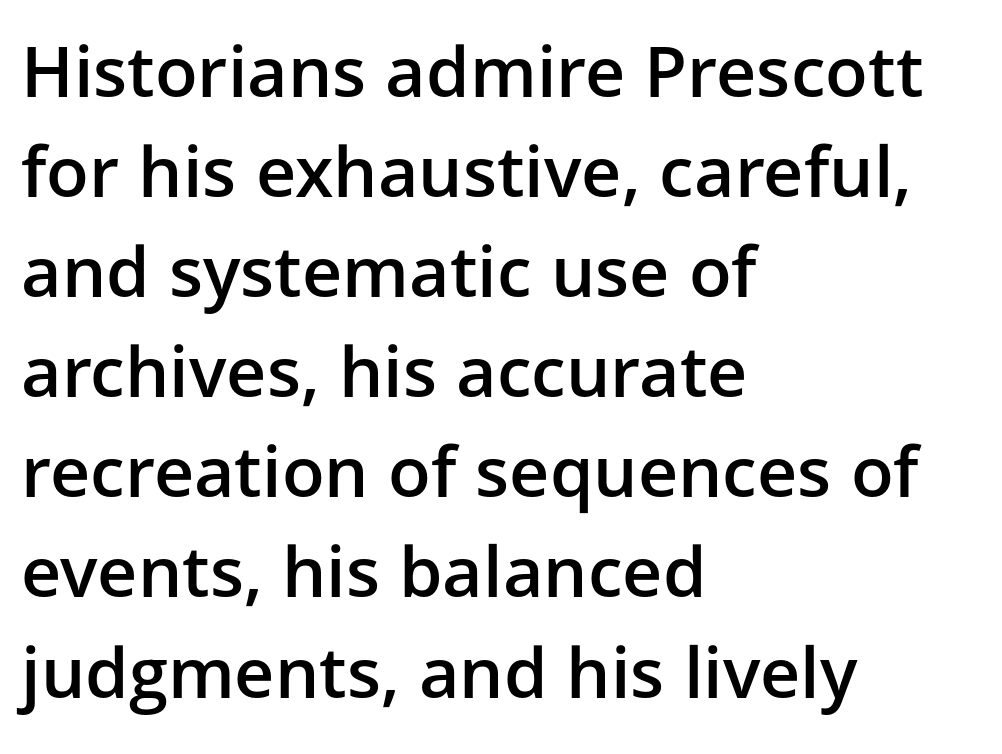
Is there any slant? The stems are plumb. Successive baselines arrive at the customary interval. Horizontally, the lines are justified to the leading edge only. The line texture is even and compact thanks to regular tracking.
